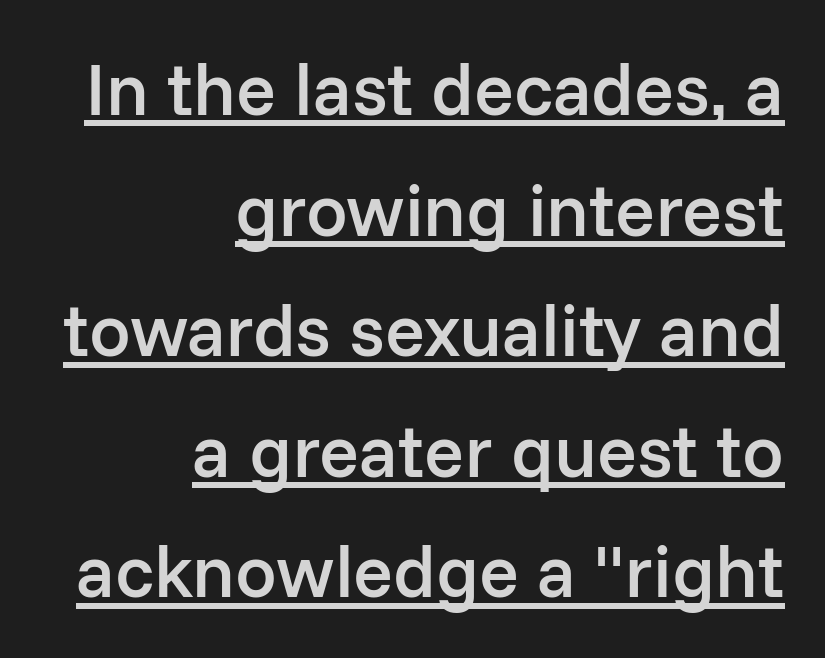
{"serif": "no", "italic": "no", "bold": "semi", "weight": "semibold", "width": "normal", "stroke_contrast": "low", "x_height": "medium", "monospaced": "no", "underline": "yes", "align": "right", "line_spacing": "normal", "line_spacing_ratio": 1.63, "letter_spacing": "normal", "letter_spacing_em": 0.0, "glyph_px": 74}
